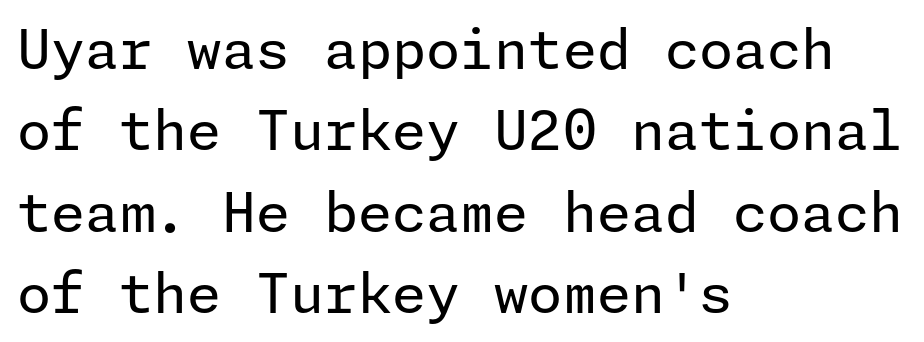
Weight: not bold — regular or lighter. Students, observe: this is what conventionally led text looks like. Nobody touched the tracking dial on this one. Anything drawn beneath the words? Only blank space.
